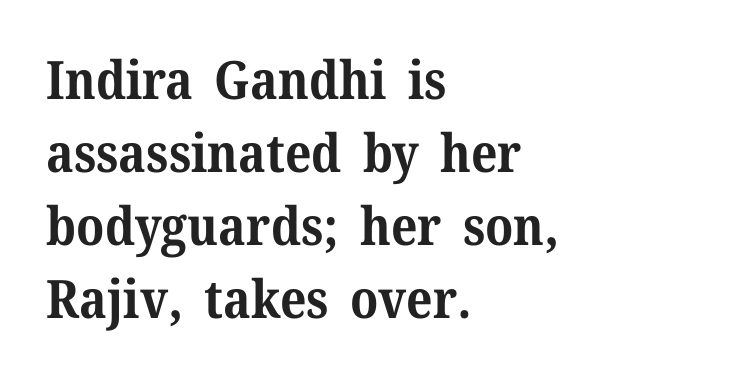
Q: Is the text bold? A: Yes.
Q: Is the text italic (slanted)? A: No, it is upright.
Q: Is the typeface a serif or a sans-serif typeface? A: Serif.
Q: Is the text underlined? A: No.
Q: How is the paragraph aligned? A: Left-aligned.
Q: Is the spacing between letters normal or unusually wide? A: Normal.
Q: Is the spacing between lines tight, normal or loose? A: Normal.
Q: Width (condensed, normal, or wide)? A: Normal.
Q: Stroke contrast? A: Medium.
Q: x-height? A: Medium.
Q: Monospaced? A: No.
